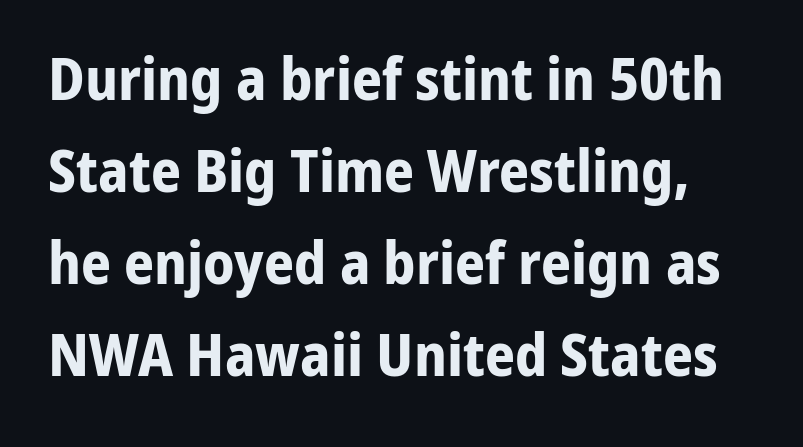
Q: Is the text bold? A: Yes.
Q: Is the text italic (slanted)? A: No, it is upright.
Q: Is the typeface a serif or a sans-serif typeface? A: Sans-serif.
Q: Is the text underlined? A: No.
Q: Is the spacing between letters normal or unusually wide? A: Normal.
Q: Is the spacing between lines tight, normal or loose? A: Normal.
Q: Width (condensed, normal, or wide)? A: Normal.
Q: Stroke contrast? A: Low.
Q: x-height? A: Medium.
Q: Monospaced? A: No.
